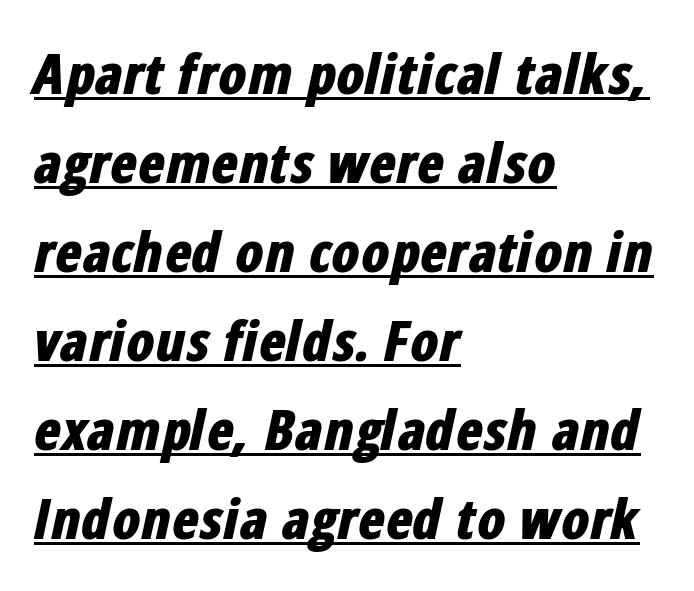
{"italic": "yes", "lean": "right", "slant_degrees": 12, "bold": "yes", "weight": "bold", "width": "condensed", "stroke_contrast": "low", "x_height": "medium", "monospaced": "no", "underline": "yes", "align": "left", "line_spacing": "normal", "line_spacing_ratio": 1.59, "letter_spacing": "normal", "letter_spacing_em": 0.0, "glyph_px": 56}
